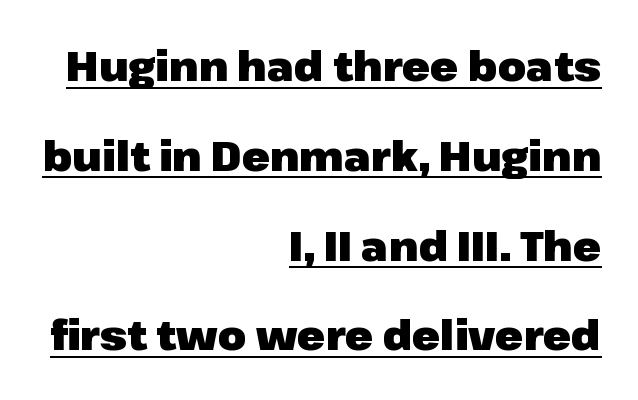
Quick note: interline space is abundant. The letters sit at their default tracking, neither squeezed nor spread. The typeface chosen for these lines omits serifs. The rendering anchors every line to the right-hand side. A dark, heavy texture on the line: the type is bold.
